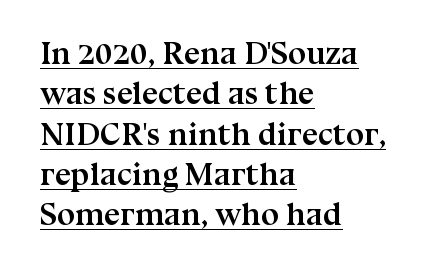
The image shows 32 px semibold serif type, upright; set left-aligned, normal line spacing (1.26x), normal letter spacing, underlined; medium stroke contrast and a medium x-height.
